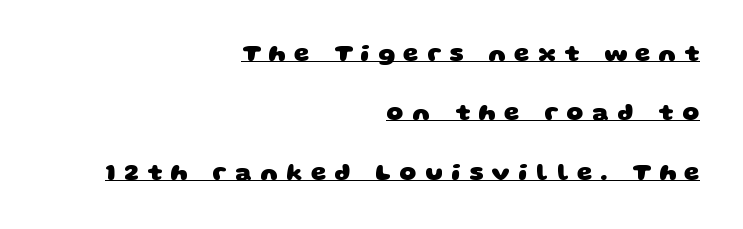
{"bold": "yes", "underline": "yes", "align": "right", "line_spacing": "loose", "line_spacing_ratio": 2.47, "letter_spacing": "wide", "letter_spacing_em": 0.35, "glyph_px": 24}
